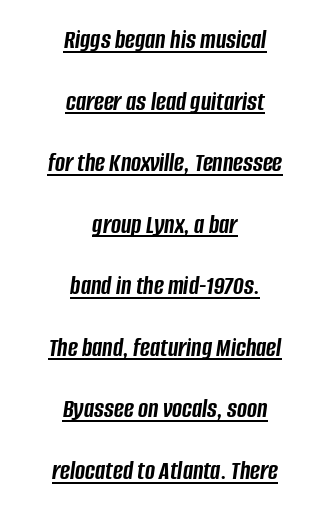
{"italic": "yes", "lean": "right", "slant_degrees": 8, "bold": "yes", "underline": "yes", "align": "center", "line_spacing": "loose", "line_spacing_ratio": 2.28, "letter_spacing": "normal", "letter_spacing_em": 0.0, "glyph_px": 27}
